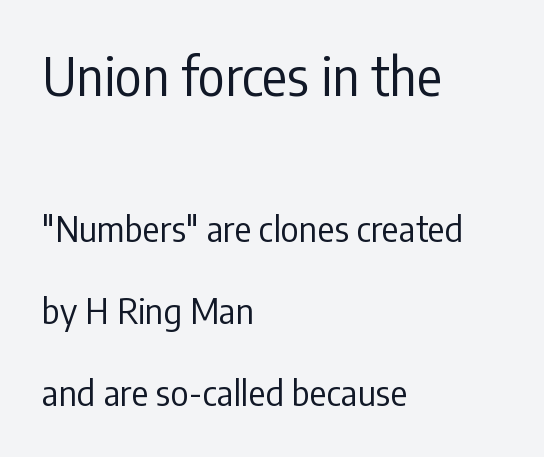
The image shows 52 px regular-weight, condensed sans-serif type, upright; set left-aligned, loose line spacing (2.34x), normal letter spacing, not underlined; the first (top) block is 1.49x larger; low stroke contrast and a medium x-height.
